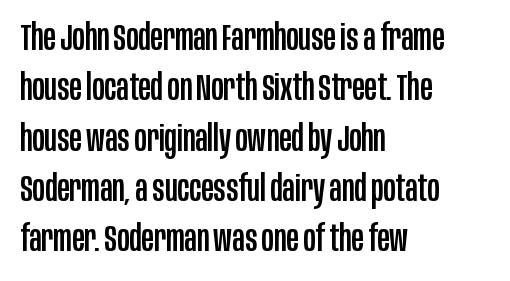
These lines stack with their left ends in a neat column. Just letters on the line, the space beneath them empty. Is the letter spacing exaggerated? No — it looks like the ordinary default. Notice how the stems are strictly vertical — no italics here. Honestly, the row spacing looks completely unremarkable. Note the varied advance widths — an 'i' is clearly narrower than an 'm'.
